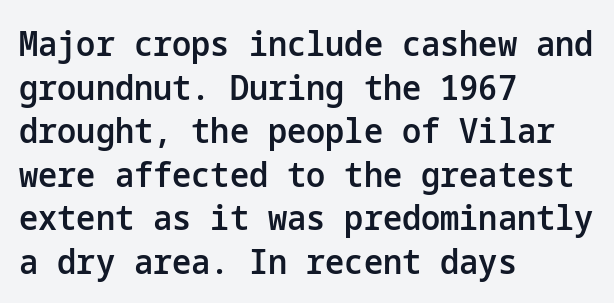
Tall strokes in this sample are plumb rather than angled. Nobody drew a line under any word here. Caption: standard tracking, unaltered. The type family on display is of the sans-serif kind. Set as a demibold, roughly 600 on the weight scale.
